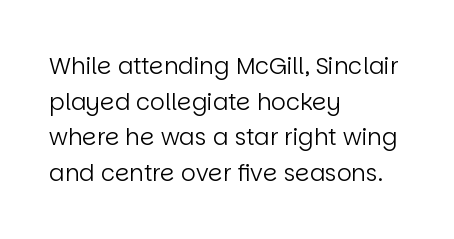
Q: Is the text bold? A: No.
Q: Is the text italic (slanted)? A: No, it is upright.
Q: Is the text underlined? A: No.
Q: How is the paragraph aligned? A: Left-aligned.
Q: Is the spacing between letters normal or unusually wide? A: Normal.
Q: Is the spacing between lines tight, normal or loose? A: Normal.
